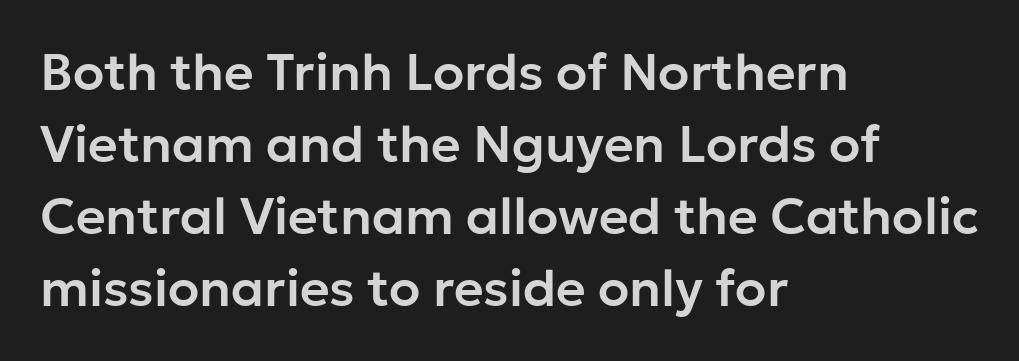
{"serif": "no", "italic": "no", "width": "normal", "stroke_contrast": "low", "x_height": "medium", "monospaced": "no", "underline": "no", "align": "left", "line_spacing": "normal", "line_spacing_ratio": 1.41, "letter_spacing": "normal", "letter_spacing_em": 0.0, "glyph_px": 51}
